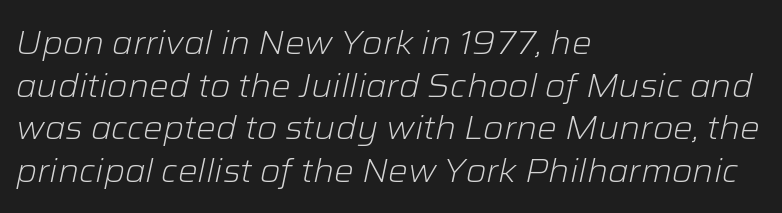
Q: Is the text bold? A: No.
Q: Is the text italic (slanted)? A: Yes, it leans right by about 12 degrees.
Q: Is the text underlined? A: No.
Q: How is the paragraph aligned? A: Left-aligned.
Q: Is the spacing between letters normal or unusually wide? A: Normal.
Q: Is the spacing between lines tight, normal or loose? A: Normal.
Q: Width (condensed, normal, or wide)? A: Normal.
Q: Stroke contrast? A: Low.
Q: x-height? A: Medium.
Q: Monospaced? A: No.
